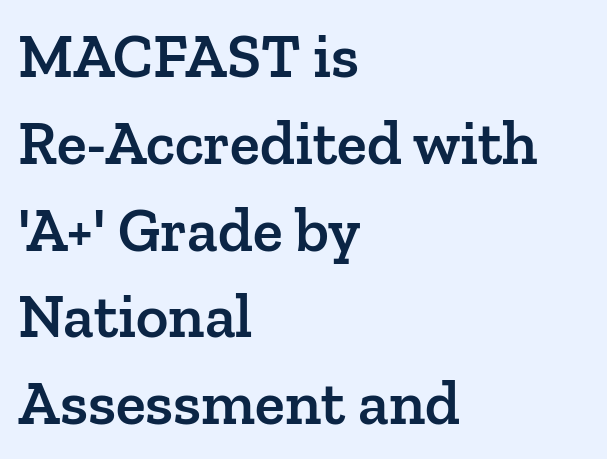
The image shows 62 px semibold serif type, upright; set left-aligned, normal line spacing (1.4x), normal letter spacing, not underlined; low stroke contrast and a medium x-height.
